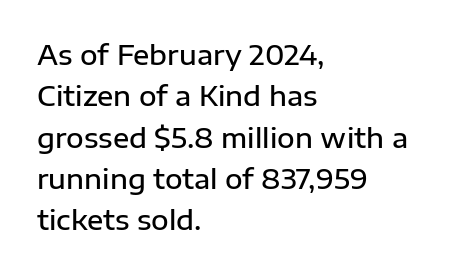
Q: Is the text bold? A: Semi-bold.
Q: Is the text italic (slanted)? A: No, it is upright.
Q: Is the text underlined? A: No.
Q: How is the paragraph aligned? A: Left-aligned.
Q: Is the spacing between letters normal or unusually wide? A: Normal.
Q: Is the spacing between lines tight, normal or loose? A: Normal.
